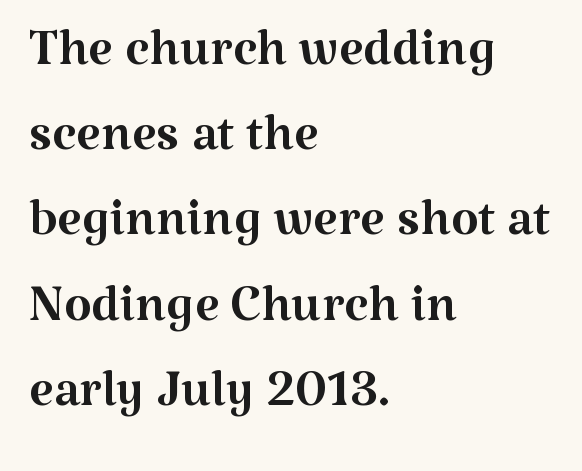
{"serif": "yes", "italic": "no", "bold": "no", "weight": "regular", "width": "normal", "stroke_contrast": "medium", "x_height": "medium", "monospaced": "no", "underline": "no", "align": "left", "line_spacing_ratio": 1.2, "letter_spacing": "normal", "letter_spacing_em": 0.0, "glyph_px": 71}
